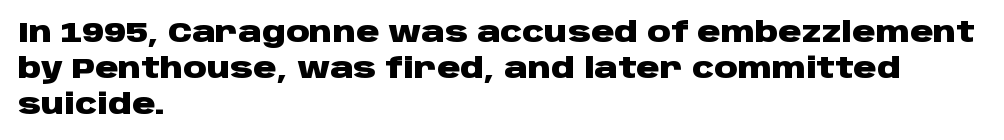
Q: Is the text bold? A: Yes.
Q: Is the text italic (slanted)? A: No, it is upright.
Q: Is the typeface a serif or a sans-serif typeface? A: Sans-serif.
Q: Is the text underlined? A: No.
Q: How is the paragraph aligned? A: Left-aligned.
Q: Is the spacing between letters normal or unusually wide? A: Normal.
Q: Is the spacing between lines tight, normal or loose? A: Normal.
Q: Width (condensed, normal, or wide)? A: Wide.
Q: Stroke contrast? A: Low.
Q: x-height? A: Large.
Q: Monospaced? A: No.
